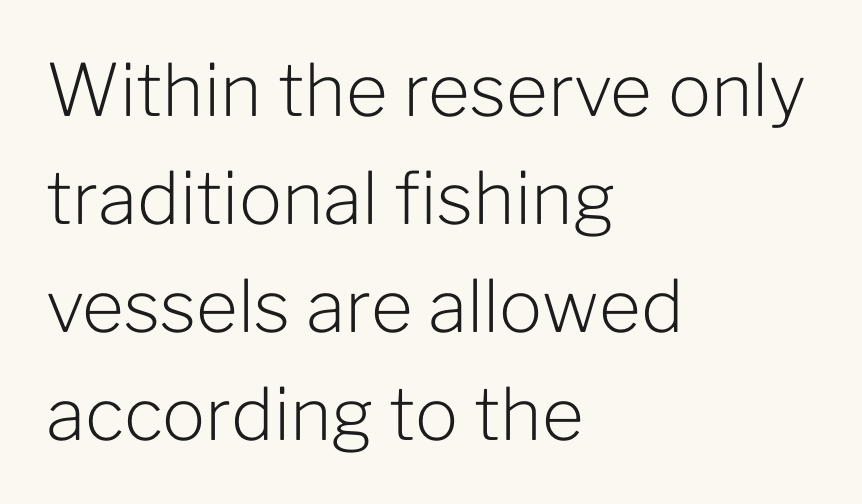
The image shows 72 px light sans-serif type, upright; set left-aligned, normal line spacing (1.5x), normal letter spacing, not underlined; low stroke contrast and a medium x-height.
